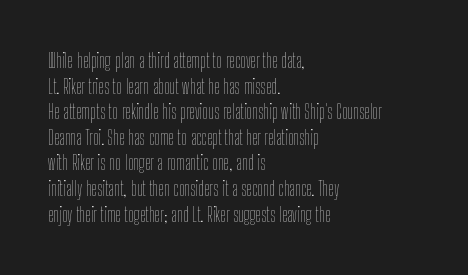
Q: Is the text bold? A: No.
Q: Is the text italic (slanted)? A: No, it is upright.
Q: Is the text underlined? A: No.
Q: How is the paragraph aligned? A: Left-aligned.
Q: Is the spacing between letters normal or unusually wide? A: Normal.
Q: Is the spacing between lines tight, normal or loose? A: Normal.
